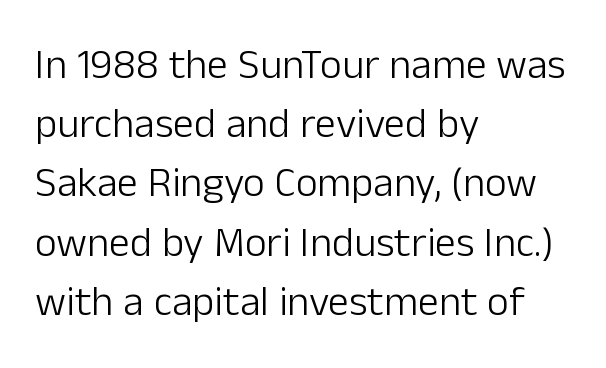
Q: Is the text bold? A: No.
Q: Is the text italic (slanted)? A: No, it is upright.
Q: Is the typeface a serif or a sans-serif typeface? A: Sans-serif.
Q: Is the text underlined? A: No.
Q: How is the paragraph aligned? A: Left-aligned.
Q: Is the spacing between letters normal or unusually wide? A: Normal.
Q: Is the spacing between lines tight, normal or loose? A: Normal.
Q: Width (condensed, normal, or wide)? A: Normal.
Q: Stroke contrast? A: Low.
Q: x-height? A: Medium.
Q: Monospaced? A: No.
